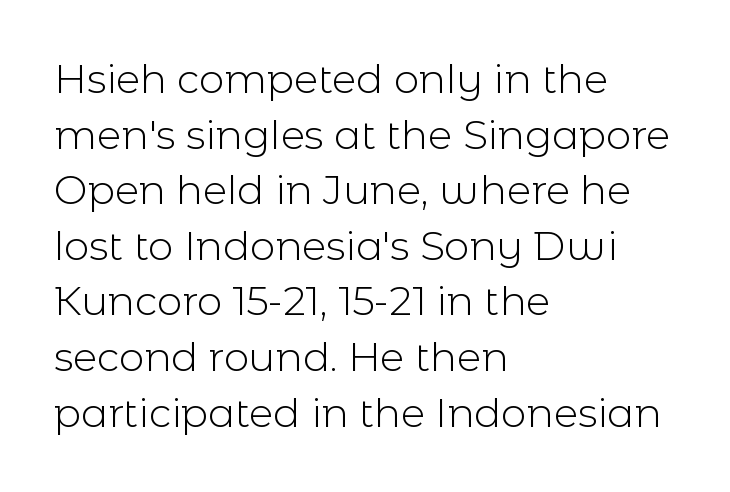
The image shows 40 px light sans-serif type, upright; set left-aligned, normal line spacing (1.39x), normal letter spacing, not underlined; a medium x-height.
